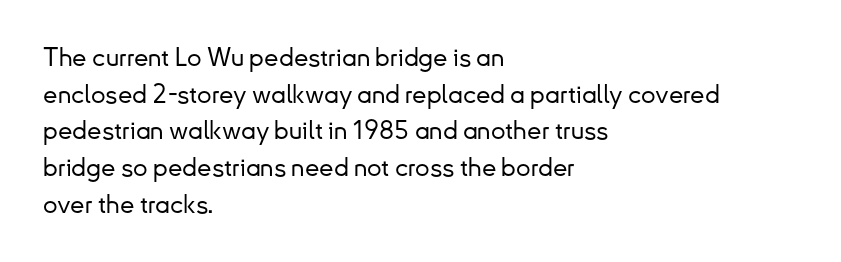
{"italic": "no", "underline": "no", "align": "left", "line_spacing": "normal", "line_spacing_ratio": 1.41, "letter_spacing": "normal", "letter_spacing_em": 0.0, "glyph_px": 26}
